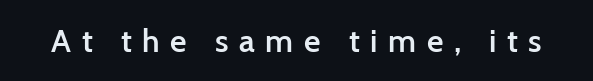
The image shows 32 px semibold sans-serif type, upright; set unusually wide letter spacing (+0.33 em), not underlined; low stroke contrast and a medium x-height.
